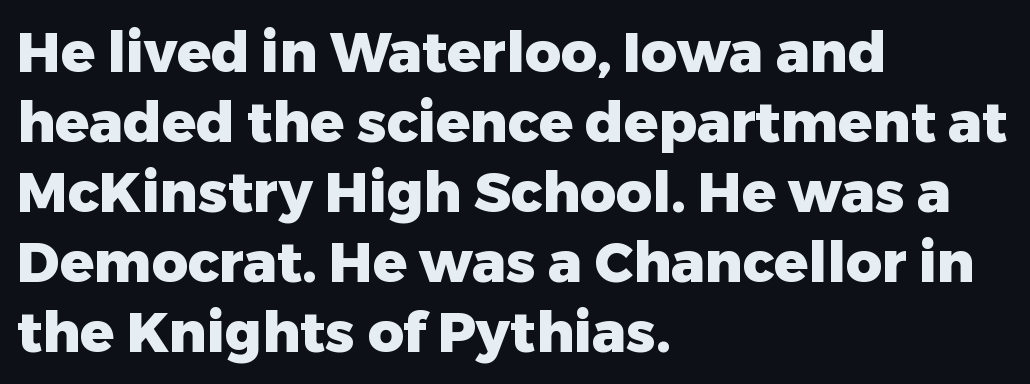
Q: Is the text bold? A: Yes.
Q: Is the text italic (slanted)? A: No, it is upright.
Q: Is the typeface a serif or a sans-serif typeface? A: Sans-serif.
Q: Is the text underlined? A: No.
Q: How is the paragraph aligned? A: Left-aligned.
Q: Is the spacing between letters normal or unusually wide? A: Normal.
Q: Is the spacing between lines tight, normal or loose? A: Normal.
Q: Width (condensed, normal, or wide)? A: Normal.
Q: Stroke contrast? A: Low.
Q: x-height? A: Medium.
Q: Monospaced? A: No.
